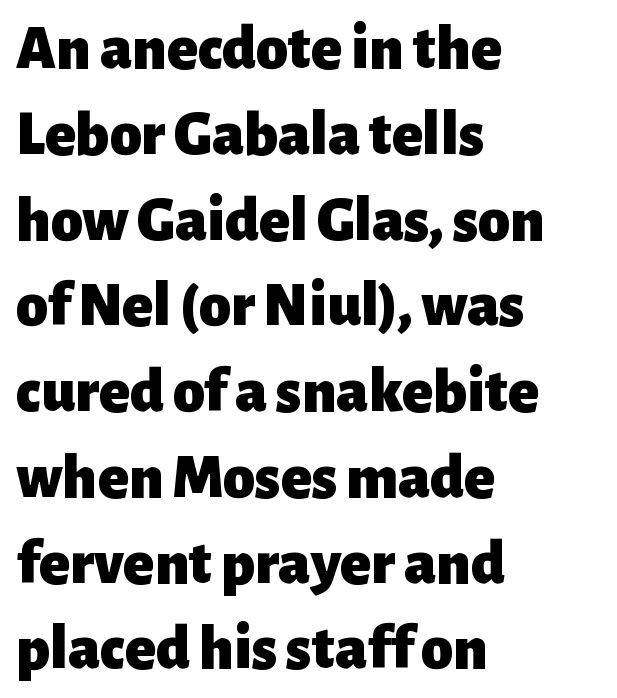
{"serif": "no", "italic": "no", "bold": "yes", "weight": "heavy", "width": "normal", "stroke_contrast": "low", "x_height": "medium", "monospaced": "no", "underline": "no", "align": "left", "line_spacing": "normal", "line_spacing_ratio": 1.34, "letter_spacing": "normal", "letter_spacing_em": 0.0, "glyph_px": 64}
